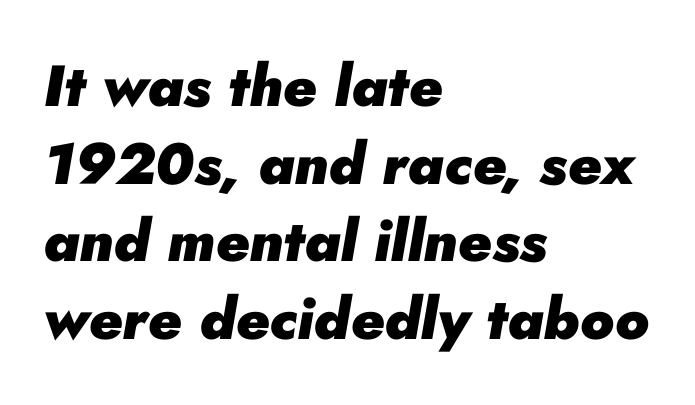
Q: Is the text bold? A: Yes.
Q: Is the text italic (slanted)? A: Yes, it leans right by about 10 degrees.
Q: Is the text underlined? A: No.
Q: How is the paragraph aligned? A: Left-aligned.
Q: Is the spacing between letters normal or unusually wide? A: Normal.
Q: Is the spacing between lines tight, normal or loose? A: Normal.
Q: Width (condensed, normal, or wide)? A: Normal.
Q: Stroke contrast? A: Low.
Q: x-height? A: Small.
Q: Monospaced? A: No.
